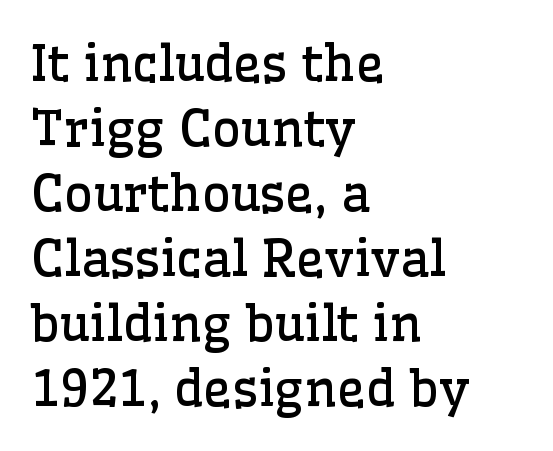
The image shows 50 px regular-weight serif type, upright; set left-aligned, normal line spacing (1.3x), normal letter spacing, not underlined; low stroke contrast and a medium x-height.
